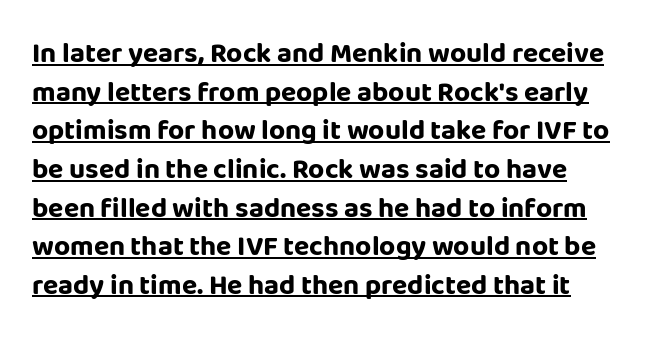
Q: Is the text bold? A: Yes.
Q: Is the text italic (slanted)? A: No, it is upright.
Q: Is the typeface a serif or a sans-serif typeface? A: Sans-serif.
Q: Is the text underlined? A: Yes.
Q: Is the spacing between letters normal or unusually wide? A: Normal.
Q: Is the spacing between lines tight, normal or loose? A: Normal.
Q: Width (condensed, normal, or wide)? A: Normal.
Q: Stroke contrast? A: Low.
Q: x-height? A: Large.
Q: Monospaced? A: No.
